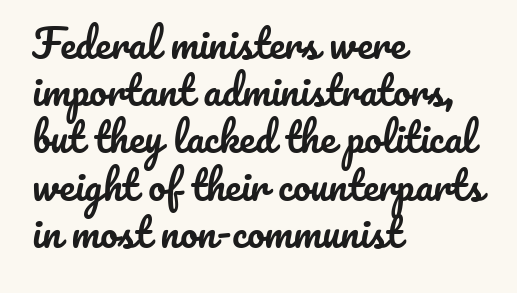
Does extra space separate the letters? No, they use regular spacing. Spacing verdict: proportional, widths tailored to each character. Only glyphs here, with clear space below each row. The ragged edge is on the right, which tells us the setting is flush left.
